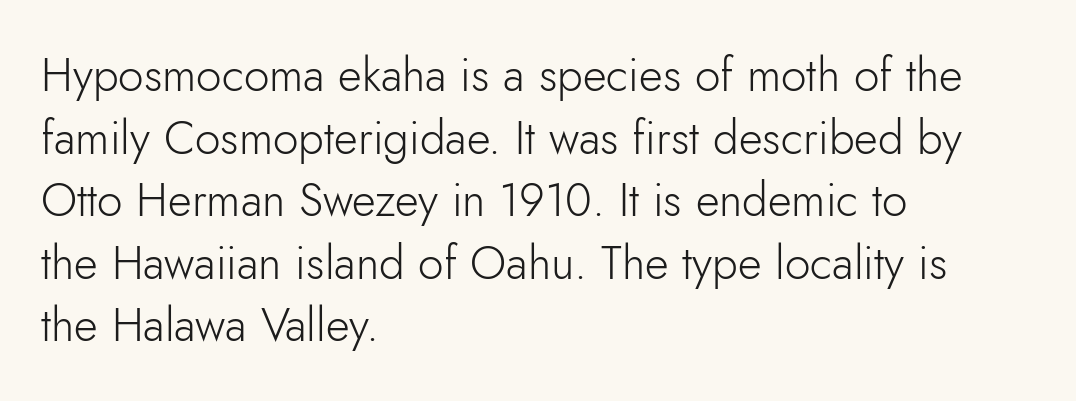
Q: Is the text bold? A: No.
Q: Is the text italic (slanted)? A: No, it is upright.
Q: Is the typeface a serif or a sans-serif typeface? A: Sans-serif.
Q: Is the text underlined? A: No.
Q: How is the paragraph aligned? A: Left-aligned.
Q: Is the spacing between letters normal or unusually wide? A: Normal.
Q: Is the spacing between lines tight, normal or loose? A: Normal.
Q: Width (condensed, normal, or wide)? A: Normal.
Q: Stroke contrast? A: Low.
Q: x-height? A: Small.
Q: Monospaced? A: No.
